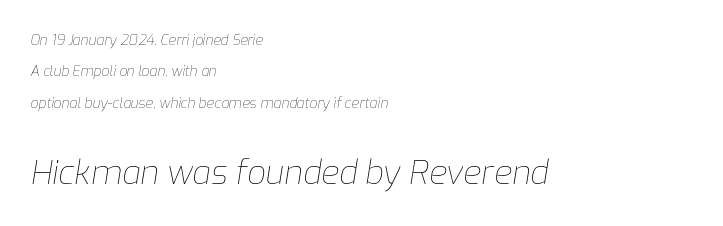
{"italic": "yes", "lean": "right", "slant_degrees": 9, "bold": "no", "weight": "thin", "width": "normal", "stroke_contrast": "low", "x_height": "medium", "monospaced": "no", "underline": "no", "align": "left", "line_spacing": "loose", "line_spacing_ratio": 2.24, "letter_spacing": "normal", "letter_spacing_em": 0.0, "larger_block": "second", "size_ratio": 2.36, "glyph_px": 33}
